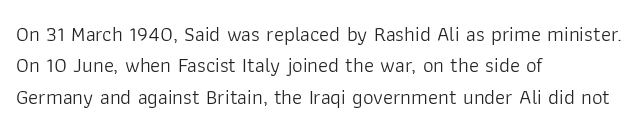
Q: Is the text bold? A: No.
Q: Is the text italic (slanted)? A: No, it is upright.
Q: Is the text underlined? A: No.
Q: How is the paragraph aligned? A: Left-aligned.
Q: Is the spacing between letters normal or unusually wide? A: Normal.
Q: Is the spacing between lines tight, normal or loose? A: Normal.
